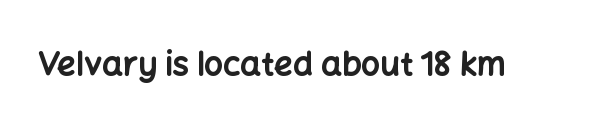
The image shows 33 px bold sans-serif type, upright; set normal letter spacing, not underlined; low stroke contrast and a medium x-height.
